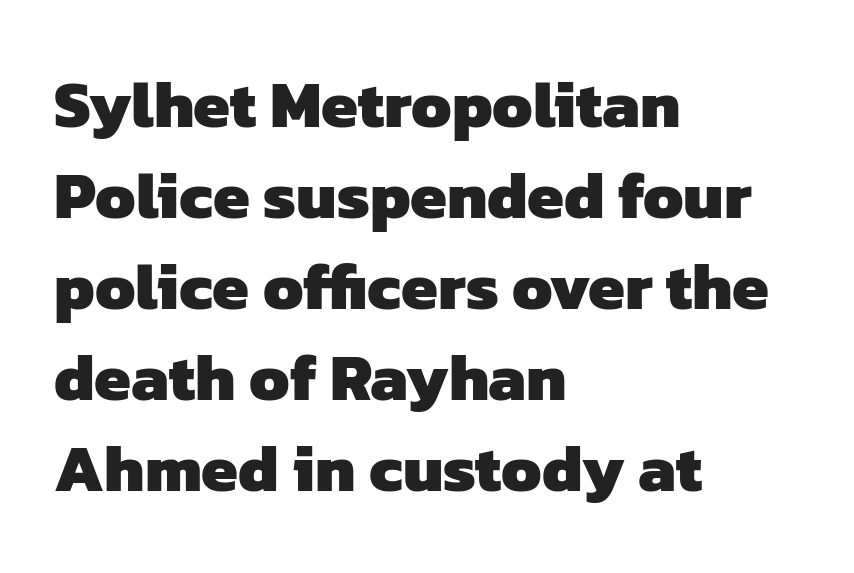
{"serif": "no", "bold": "yes", "weight": "heavy", "width": "normal", "stroke_contrast": "low", "x_height": "medium", "monospaced": "no", "underline": "no", "align": "left", "line_spacing": "normal", "line_spacing_ratio": 1.38, "letter_spacing": "normal", "letter_spacing_em": 0.0, "glyph_px": 66}
